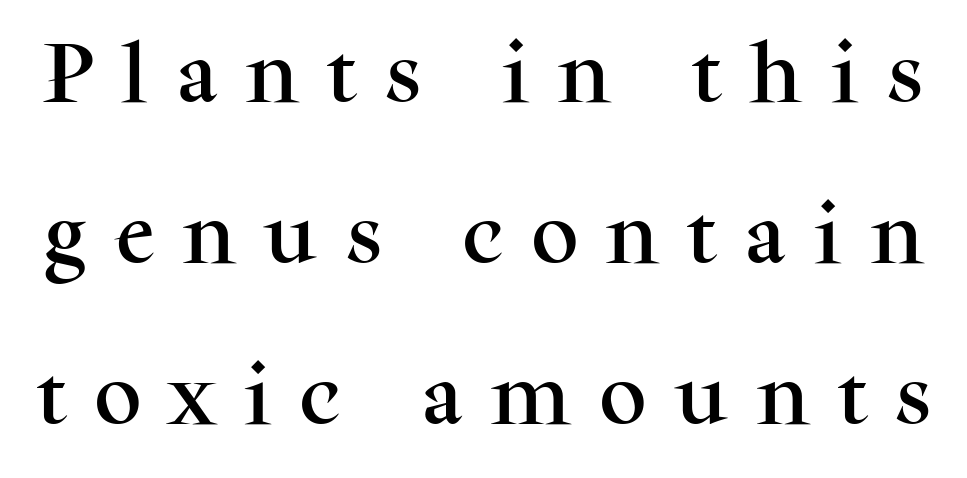
Bare-footed words on every line. Yep, those are serifs on the letters. Here the designer chose a conventional face with non-uniform glyph widths. The passage shown stacks its lines with a broad gap. A typesetter would call this heavily tracked-out type. In terms of posture, this sample is upright.
